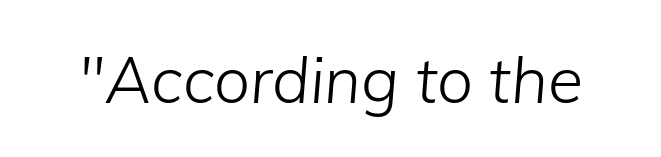
The image shows 64 px light type, italic (leaning right); set normal letter spacing, not underlined; low stroke contrast and a medium x-height.
